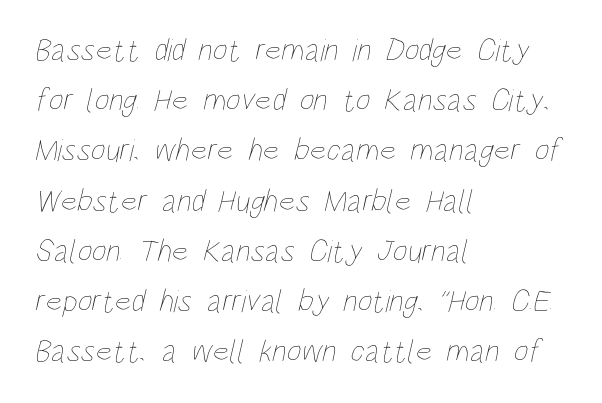
The image shows 32 px thin, condensed type; set left-aligned, normal line spacing (1.57x), normal letter spacing, not underlined; low stroke contrast and a large x-height.
